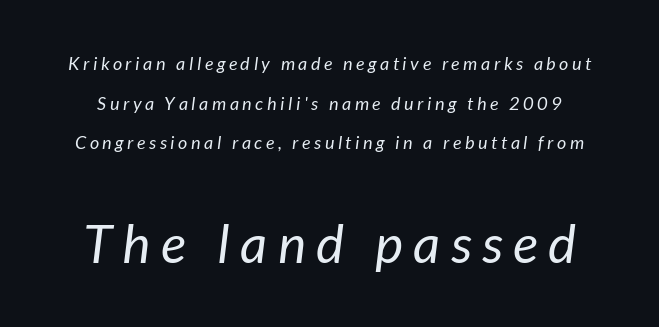
The image shows 53 px regular-weight sans-serif type; set loose line spacing (2.2x), unusually wide letter spacing (+0.2 em), not underlined; the second (bottom) block is 2.94x larger; low stroke contrast and a medium x-height.
